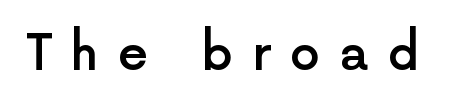
The image shows 48 px semibold sans-serif type, upright; set unusually wide letter spacing (+0.4 em), not underlined; a medium x-height.
